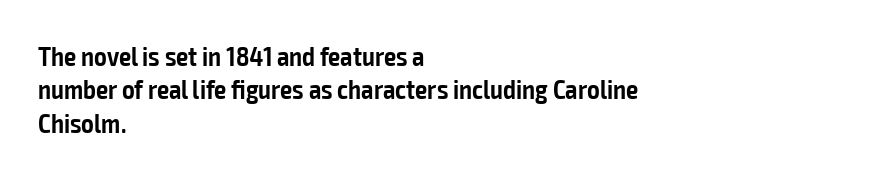
The image shows 27 px text type, upright; set left-aligned, line spacing 1.24x, normal letter spacing, not underlined.
